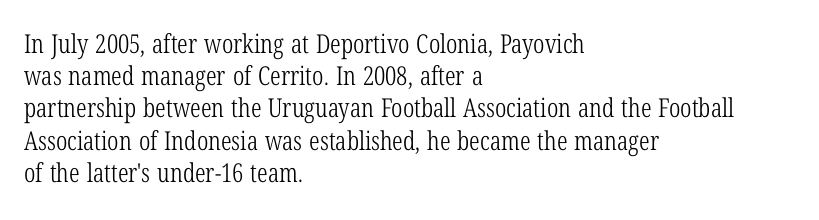
No letter is thick-stroked: the sample isn't bold. The lettering stays uniformly vertical, giving the passage a roman look. This sample uses plain, unmodified letter spacing. These lines stack with their left ends in a neat column. The gap between lines stays unmarked.
